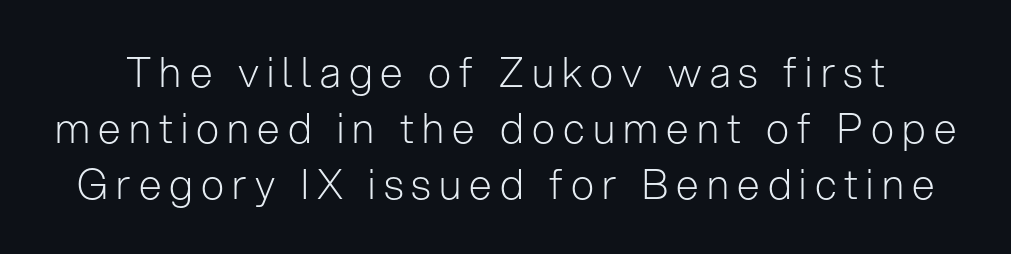
Q: Is the text bold? A: No.
Q: Is the text italic (slanted)? A: No, it is upright.
Q: Is the typeface a serif or a sans-serif typeface? A: Sans-serif.
Q: Is the text underlined? A: No.
Q: Is the spacing between letters normal or unusually wide? A: Unusually wide.
Q: Is the spacing between lines tight, normal or loose? A: Normal.
Q: Width (condensed, normal, or wide)? A: Normal.
Q: Stroke contrast? A: Low.
Q: x-height? A: Medium.
Q: Monospaced? A: No.
